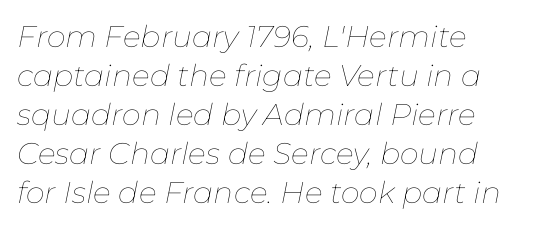
{"italic": "yes", "lean": "right", "slant_degrees": 11, "bold": "no", "weight": "thin", "width": "normal", "stroke_contrast": "low", "x_height": "medium", "monospaced": "no", "underline": "no", "align": "left", "line_spacing": "normal", "line_spacing_ratio": 1.3, "letter_spacing": "normal", "letter_spacing_em": 0.0, "glyph_px": 30}
